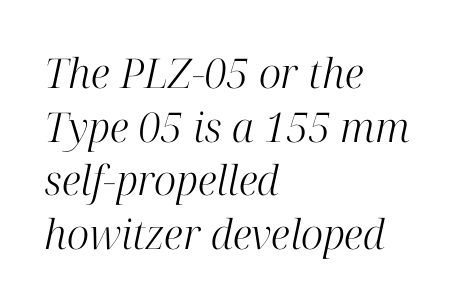
The image shows 41 px light serif type, italic (leaning right); set left-aligned, normal line spacing (1.31x), normal letter spacing, not underlined; high stroke contrast and a medium x-height.
